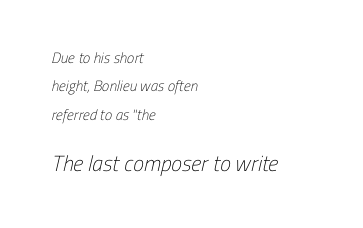
The later block is typeset at a bigger size than the earlier block. A classic flush-left, rag-right setting is used for this passage. Compared with typical body copy, the letter spacing here is the same. A quiet, ordinary-to-light weight characterises the typeface. Clear beneath every line of the passage.
